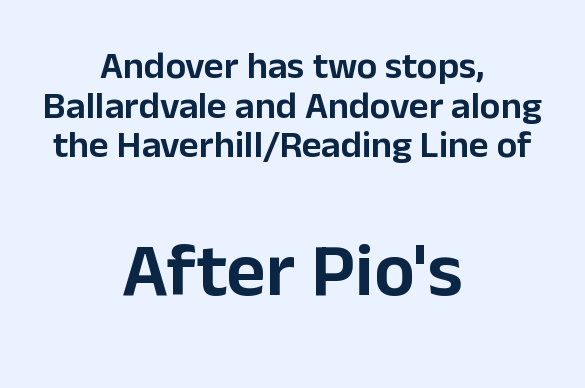
The image shows 76 px sans-serif type, upright; set centered, tight line spacing (1.04x), normal letter spacing, not underlined; the second (bottom) block is 2.0x larger; low stroke contrast and a medium x-height.
